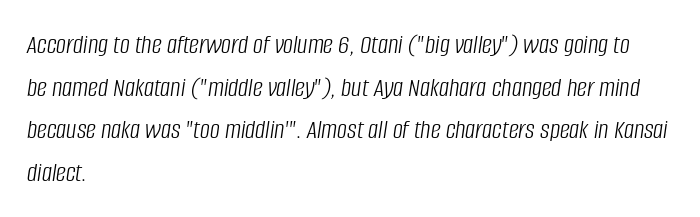
{"italic": "yes", "lean": "right", "slant_degrees": 8, "bold": "no", "weight": "light", "width": "condensed", "stroke_contrast": "low", "x_height": "large", "monospaced": "no", "underline": "no", "align": "left", "line_spacing": "normal", "line_spacing_ratio": 1.52, "letter_spacing": "normal", "letter_spacing_em": 0.0, "glyph_px": 28}
